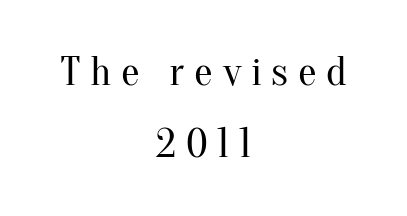
{"serif": "yes", "italic": "no", "bold": "no", "weight": "regular", "width": "normal", "stroke_contrast": "medium", "x_height": "small", "monospaced": "no", "underline": "no", "align": "center", "line_spacing_ratio": 1.72, "letter_spacing": "wide", "letter_spacing_em": 0.23, "glyph_px": 42}
